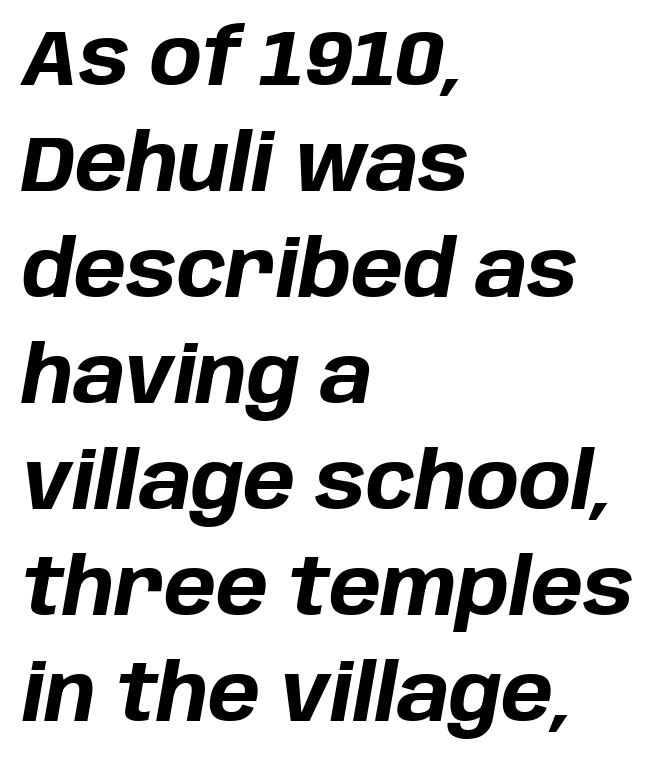
The image shows 78 px bold type, italic (leaning right); set left-aligned, normal line spacing (1.36x), normal letter spacing, not underlined; low stroke contrast and a large x-height.
